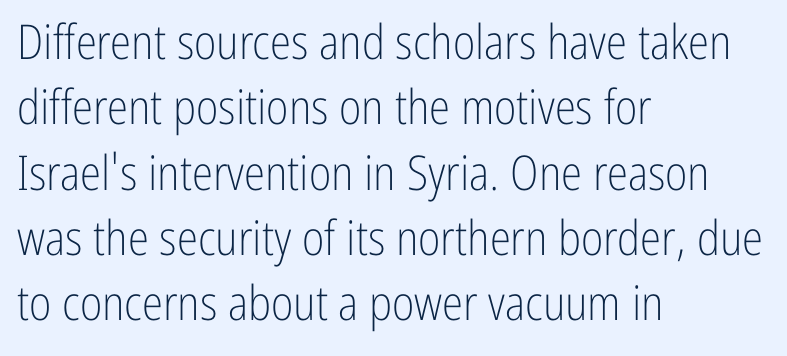
Q: Is the text bold? A: No.
Q: Is the text italic (slanted)? A: No, it is upright.
Q: Is the typeface a serif or a sans-serif typeface? A: Sans-serif.
Q: Is the text underlined? A: No.
Q: How is the paragraph aligned? A: Left-aligned.
Q: Is the spacing between letters normal or unusually wide? A: Normal.
Q: Is the spacing between lines tight, normal or loose? A: Normal.
Q: Width (condensed, normal, or wide)? A: Condensed.
Q: Stroke contrast? A: Low.
Q: x-height? A: Medium.
Q: Monospaced? A: No.
